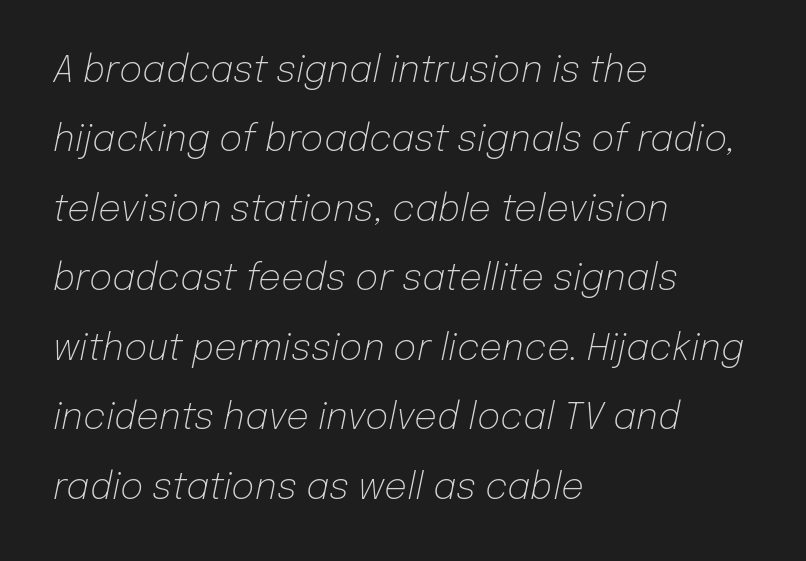
The image shows 36 px light type, italic (leaning right); set left-aligned, loose line spacing (1.93x), normal letter spacing, not underlined; low stroke contrast and a medium x-height.
